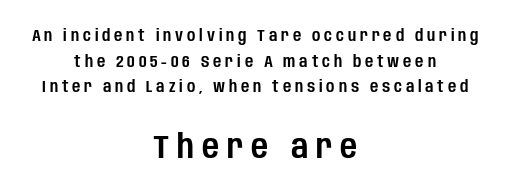
Q: Is the text italic (slanted)? A: No, it is upright.
Q: Is the typeface a serif or a sans-serif typeface? A: Sans-serif.
Q: Is the text underlined? A: No.
Q: How is the paragraph aligned? A: Centered.
Q: Is the spacing between letters normal or unusually wide? A: Unusually wide.
Q: Is the spacing between lines tight, normal or loose? A: Normal.
Q: Which block of text is set in a larger size, the first (top) or the second (bottom)? A: The second (bottom) one.
Q: Width (condensed, normal, or wide)? A: Condensed.
Q: Stroke contrast? A: Low.
Q: x-height? A: Large.
Q: Monospaced? A: No.
